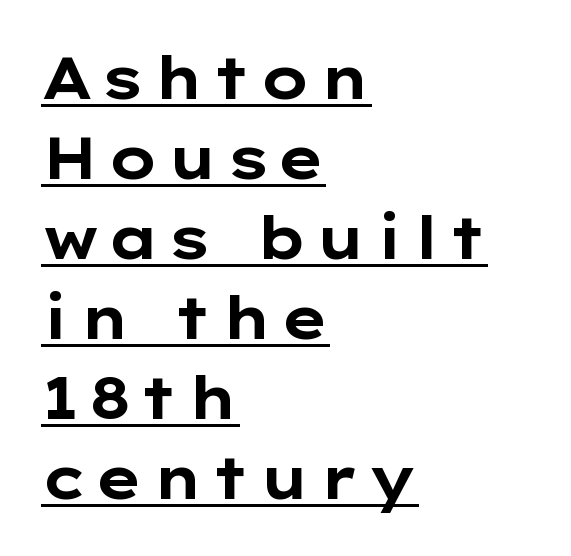
Q: Is the text bold? A: Yes.
Q: Is the text italic (slanted)? A: No, it is upright.
Q: Is the typeface a serif or a sans-serif typeface? A: Sans-serif.
Q: Is the text underlined? A: Yes.
Q: How is the paragraph aligned? A: Left-aligned.
Q: Is the spacing between lines tight, normal or loose? A: Normal.
Q: Width (condensed, normal, or wide)? A: Wide.
Q: Stroke contrast? A: Low.
Q: x-height? A: Medium.
Q: Monospaced? A: No.
